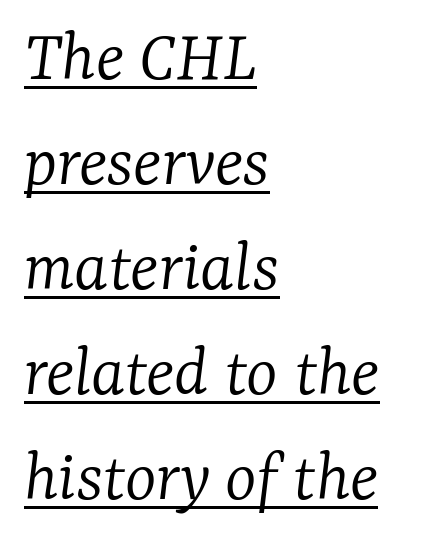
These glyphs show unthickened strokes, regular width or finer. What's the leading like? Ordinary, nothing unusual. The paragraph has a hard left edge and a soft right edge. This rendering features underlined lettering. Each word holds together tightly as a unit, with standard inter-letter gaps.
